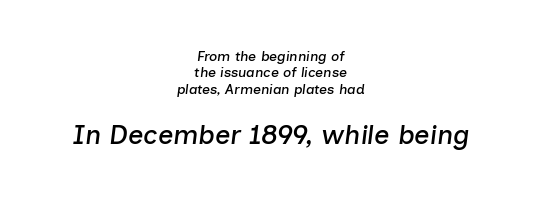
The image shows 27 px text type, italic (leaning right); set centered, line spacing 1.17x, normal letter spacing, not underlined; the second (bottom) block is 1.93x larger.
